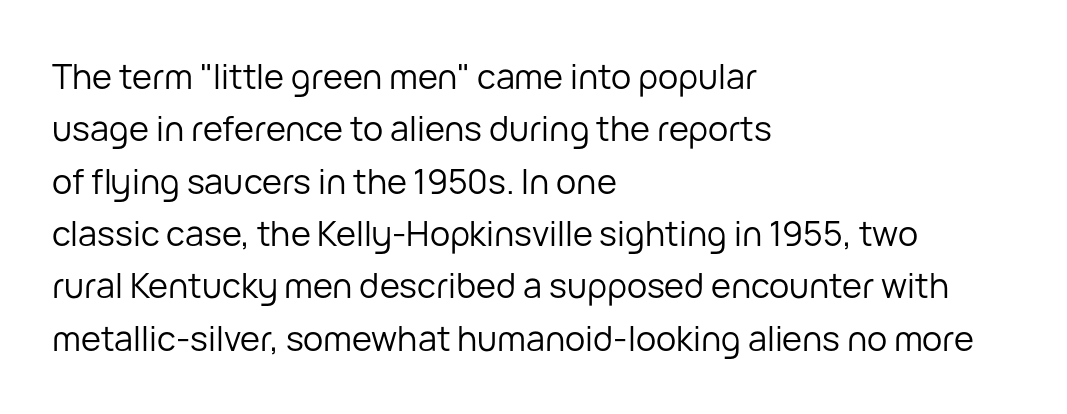
Q: Is the text bold? A: No.
Q: Is the text italic (slanted)? A: No, it is upright.
Q: Is the typeface a serif or a sans-serif typeface? A: Sans-serif.
Q: Is the text underlined? A: No.
Q: How is the paragraph aligned? A: Left-aligned.
Q: Is the spacing between letters normal or unusually wide? A: Normal.
Q: Is the spacing between lines tight, normal or loose? A: Normal.
Q: Width (condensed, normal, or wide)? A: Normal.
Q: Stroke contrast? A: Low.
Q: x-height? A: Medium.
Q: Monospaced? A: No.
